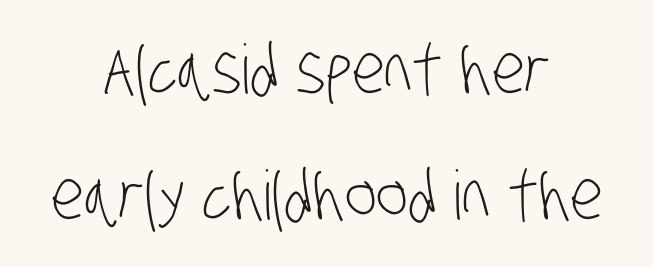
The weight would be labelled regular, book, light, or lighter still. No feet cap the strokes, marking this as sans-serif type. Character widths vary here, with narrow letters taking less room than wide ones. Characters follow at the spacing the type designer built in. The area under the type is left untouched. These lines stack symmetrically, like a column narrowing and widening about its center.
